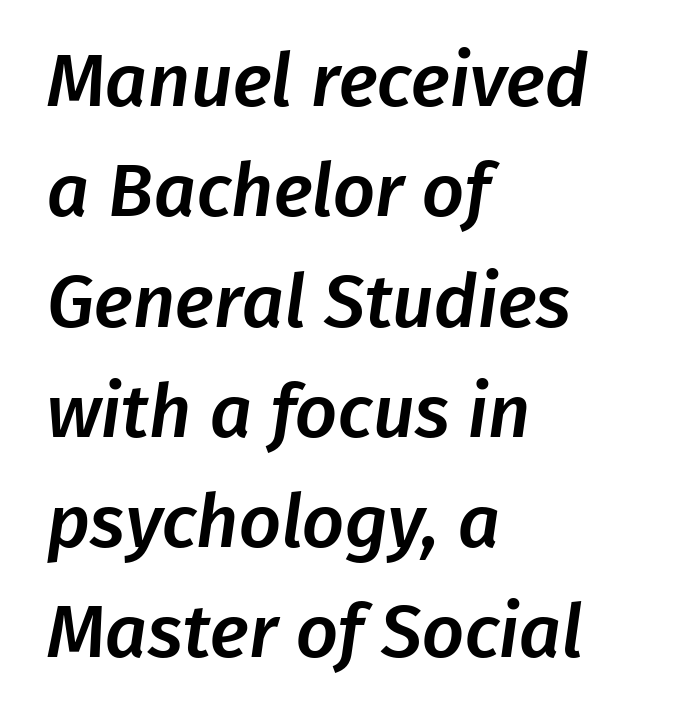
These lines are rendered in a variable-pitch font. Typographically, this falls in the sans-serif category. Horizontally, the lines are justified to the leading edge only. Clear beneath every line of the passage.
